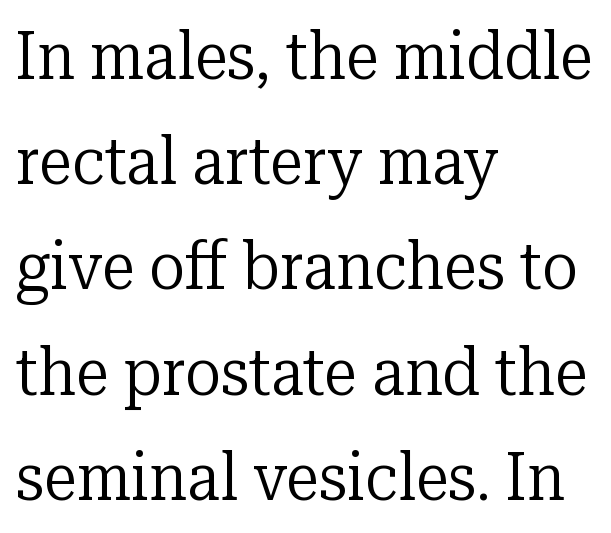
{"serif": "yes", "italic": "no", "bold": "no", "weight": "regular", "width": "normal", "stroke_contrast": "low", "x_height": "medium", "monospaced": "no", "underline": "no", "align": "left", "line_spacing": "normal", "line_spacing_ratio": 1.57, "letter_spacing": "normal", "letter_spacing_em": 0.0, "glyph_px": 67}
